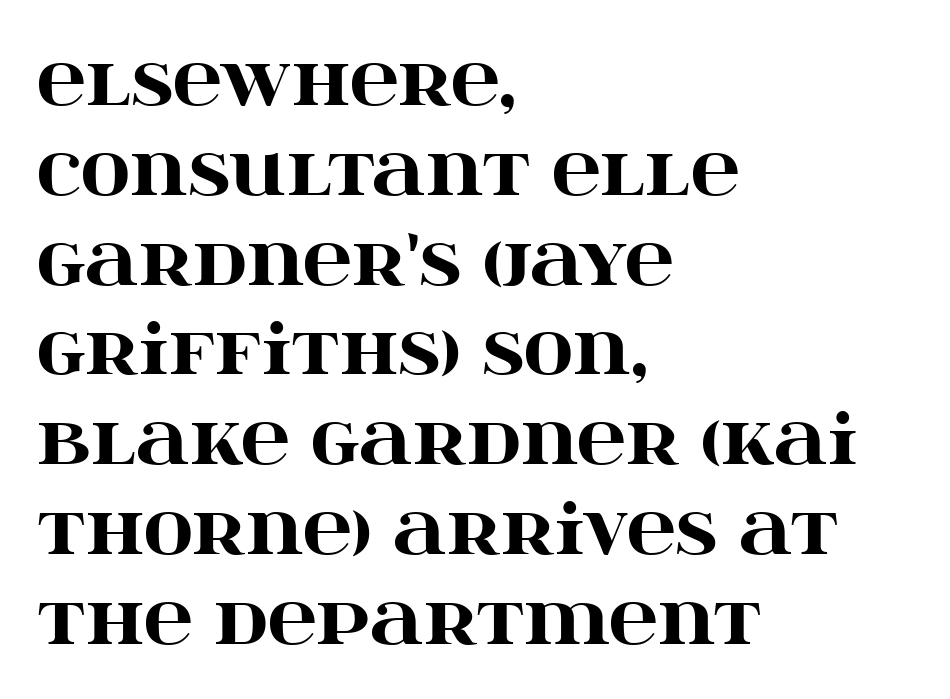
The image shows 68 px heavy, wide serif type, upright; set left-aligned, normal line spacing (1.32x), normal letter spacing, not underlined; high stroke contrast and a large x-height.
